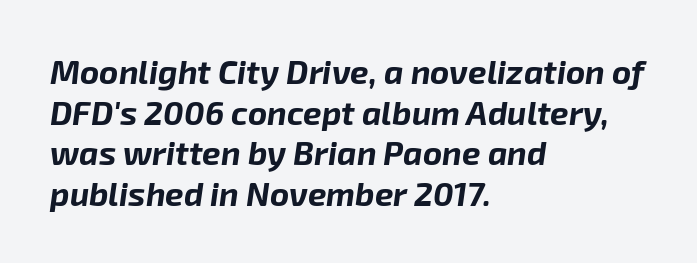
The typesetter chose a ragged-right arrangement here. Beneath every word, the page is bare. I'd describe the lettering as bold — thick and assertive. Italic: yes, the glyphs are oblique. Here the designer chose a conventional face with non-uniform glyph widths. Caption: standard tracking, unaltered.
